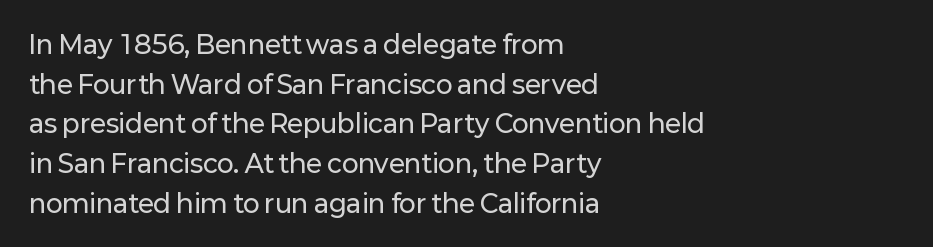
The image shows 25 px text type, upright; set left-aligned, normal line spacing (1.59x), normal letter spacing, not underlined.
